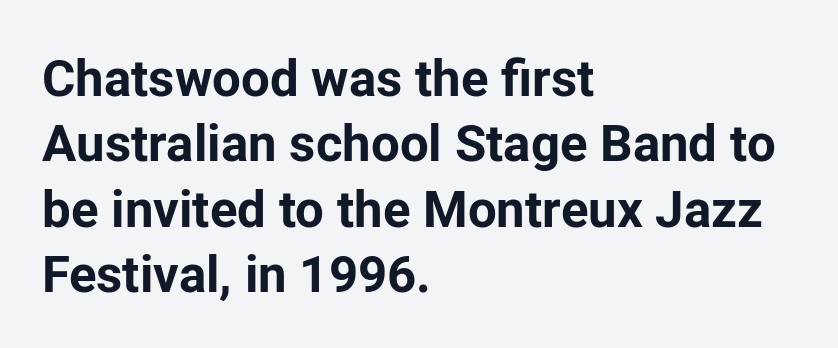
The image shows 51 px bold sans-serif type, upright; set left-aligned, normal line spacing (1.28x), normal letter spacing, not underlined; low stroke contrast and a medium x-height.
